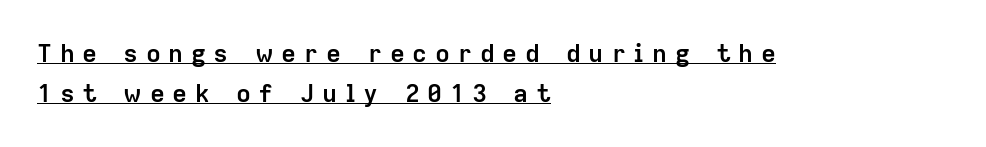
Q: Is the text bold? A: Yes.
Q: Is the text italic (slanted)? A: No, it is upright.
Q: Is the text underlined? A: Yes.
Q: How is the paragraph aligned? A: Left-aligned.
Q: Is the spacing between letters normal or unusually wide? A: Unusually wide.
Q: Is the spacing between lines tight, normal or loose? A: Normal.
